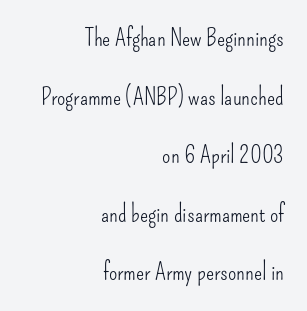
Beneath every word, the page is bare. Does extra space separate the letters? No, they use regular spacing. The strokes carry an ordinary text weight at most. Quick note: interline space is abundant.
